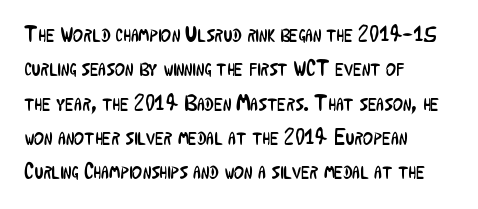
The image shows 22 px text type, upright; set left-aligned, normal line spacing (1.56x), normal letter spacing, not underlined.
